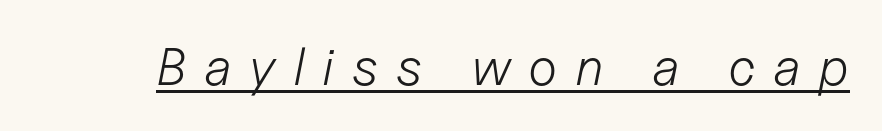
{"italic": "yes", "lean": "right", "slant_degrees": 11, "bold": "no", "weight": "light", "width": "normal", "stroke_contrast": "low", "x_height": "medium", "monospaced": "no", "underline": "yes", "letter_spacing": "wide", "letter_spacing_em": 0.33, "glyph_px": 53}
